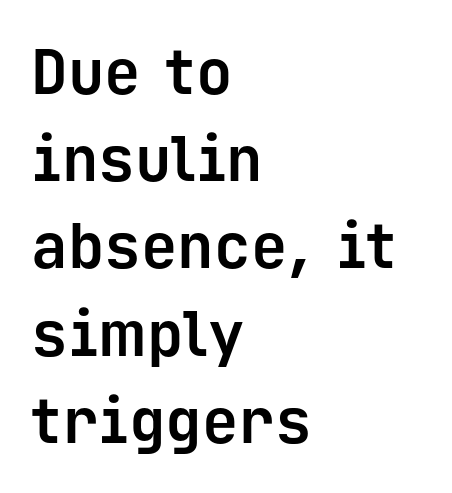
{"serif": "no", "italic": "no", "bold": "yes", "weight": "bold", "width": "normal", "stroke_contrast": "low", "x_height": "medium", "monospaced": "yes", "underline": "no", "align": "left", "line_spacing": "normal", "line_spacing_ratio": 1.43, "letter_spacing": "normal", "letter_spacing_em": 0.0, "glyph_px": 61}
